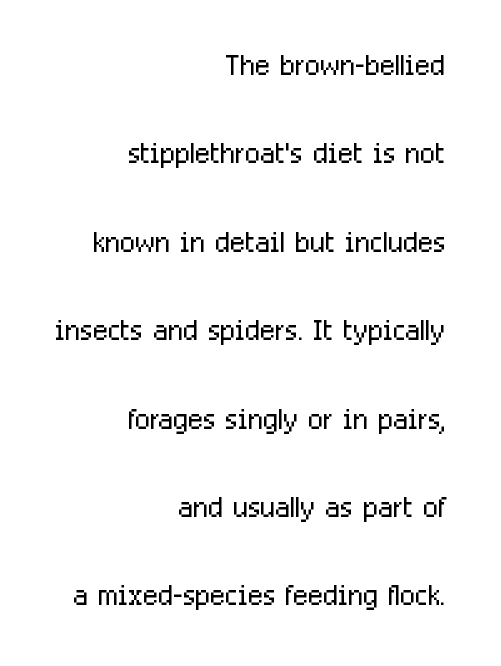
The image shows 40 px light, condensed sans-serif type, upright; set right-aligned, loose line spacing (2.21x), normal letter spacing, not underlined; low stroke contrast and a medium x-height.
